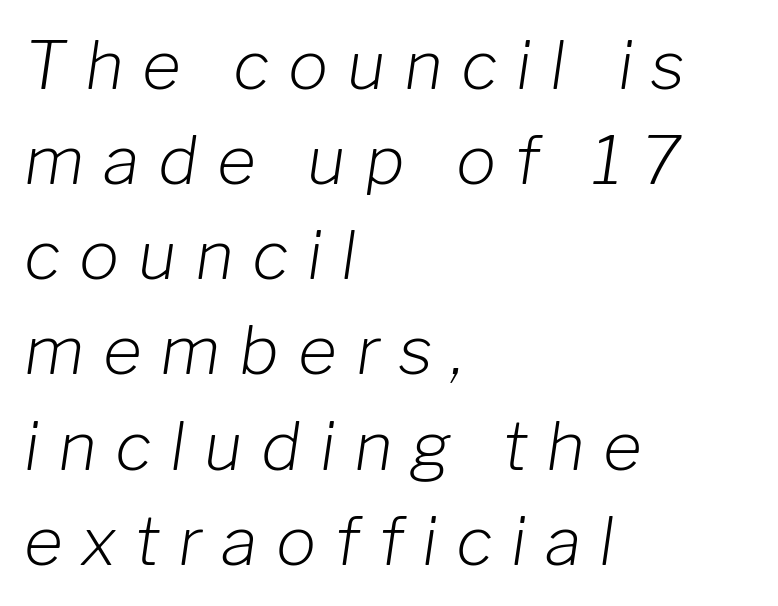
The image shows 67 px light type, italic (leaning right); set left-aligned, normal line spacing (1.42x), unusually wide letter spacing (+0.28 em), not underlined; low stroke contrast and a medium x-height.
